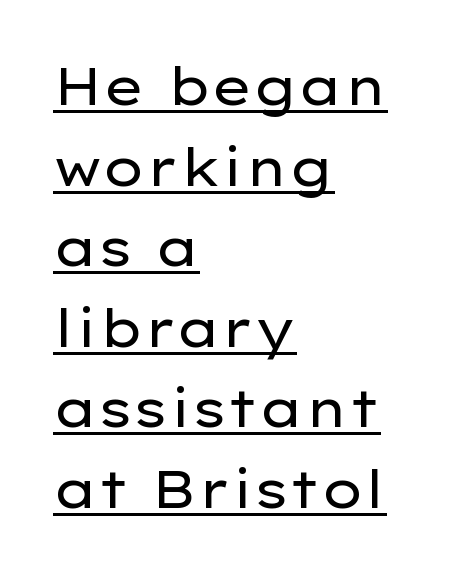
The image shows 52 px regular-weight, wide sans-serif type, upright; set left-aligned, normal line spacing (1.55x), normal letter spacing, underlined; low stroke contrast and a medium x-height.
